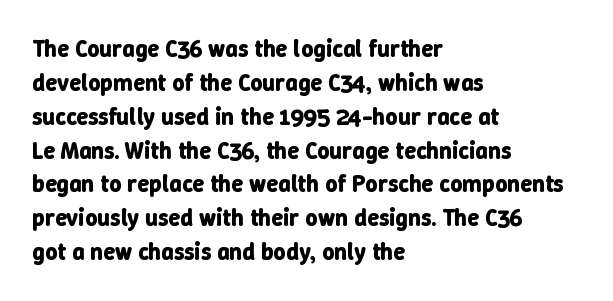
{"italic": "no", "bold": "yes", "underline": "no", "align": "left", "line_spacing": "normal", "line_spacing_ratio": 1.41, "letter_spacing": "normal", "letter_spacing_em": 0.0, "glyph_px": 24}
